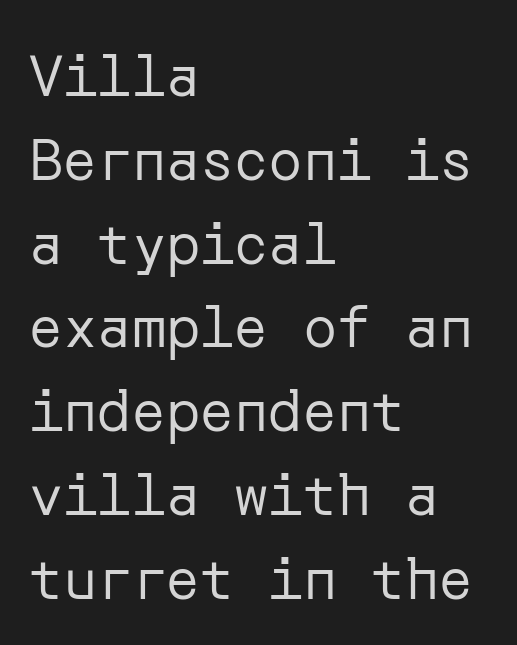
Q: Is the text bold? A: No.
Q: Is the text italic (slanted)? A: No, it is upright.
Q: Is the typeface a serif or a sans-serif typeface? A: Sans-serif.
Q: Is the text underlined? A: No.
Q: How is the paragraph aligned? A: Left-aligned.
Q: Is the spacing between letters normal or unusually wide? A: Normal.
Q: Is the spacing between lines tight, normal or loose? A: Normal.
Q: Width (condensed, normal, or wide)? A: Normal.
Q: Stroke contrast? A: Low.
Q: x-height? A: Medium.
